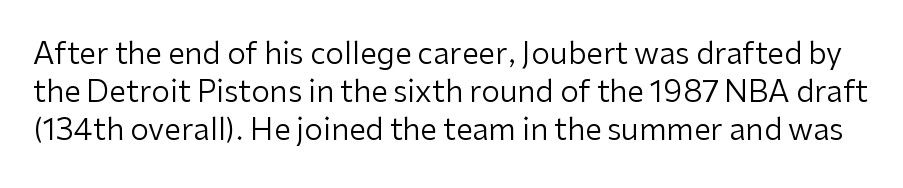
The letters advance in unequal steps, a hallmark of proportional type. Has an underline been added? It has not. Stem width sits at or under what a default text font uses. Grotesque or geometric, the face here clearly has no serifs.
